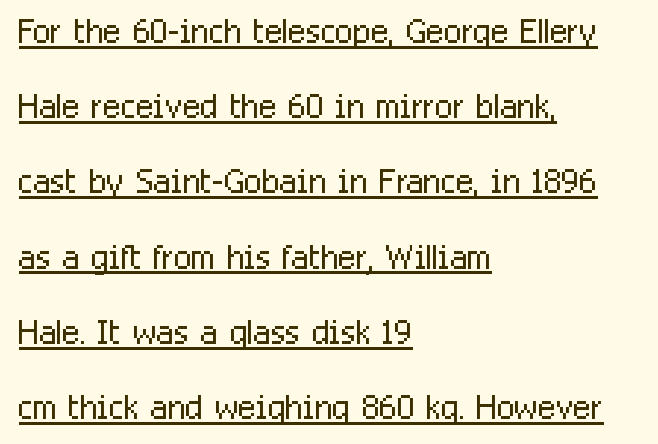
Q: Is the text bold? A: No.
Q: Is the text italic (slanted)? A: No, it is upright.
Q: Is the typeface a serif or a sans-serif typeface? A: Sans-serif.
Q: Is the text underlined? A: Yes.
Q: How is the paragraph aligned? A: Left-aligned.
Q: Is the spacing between letters normal or unusually wide? A: Normal.
Q: Is the spacing between lines tight, normal or loose? A: Normal.
Q: Width (condensed, normal, or wide)? A: Condensed.
Q: Stroke contrast? A: Low.
Q: x-height? A: Medium.
Q: Monospaced? A: No.
